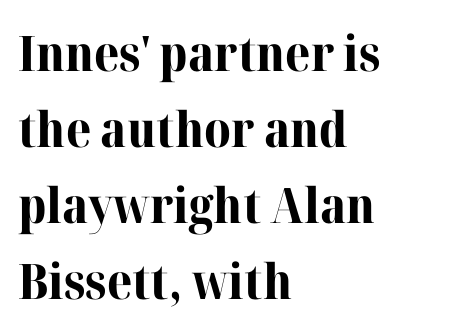
Typeset ragged right — the left edge is the straight one. Students, observe: this is what conventionally led text looks like. Between one letter and the next there's only the usual sliver of space. Ascenders rise straight up at ninety degrees.
